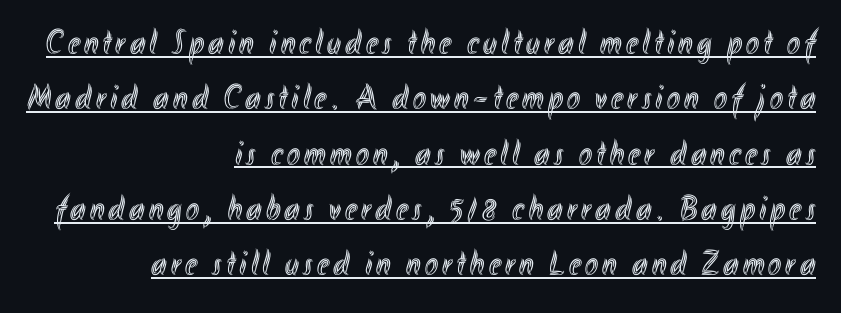
These lines are rendered in a variable-pitch font. Typeset ragged left — the right edge is the straight one. Interline gaps are of average width in this sample. Quick note: underline on.
